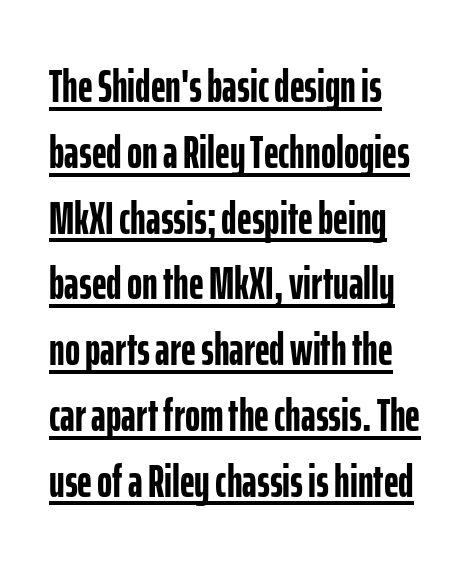
A continuous stroke trails under the words, as in a hyperlink. Emphasis by weight is at full strength: bold. Note the varied advance widths — an 'i' is clearly narrower than an 'm'. The block of text has a typical density, with ordinary space between rows. You can tell it's not italic because the verticals are truly vertical.
